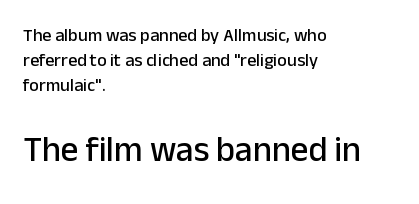
The text block is weighted toward the left margin, trailing off unevenly rightward. No feet cap the strokes, marking this as sans-serif type. The lettering stays uniformly vertical, giving the passage a roman look. Vertical spacing — default.
